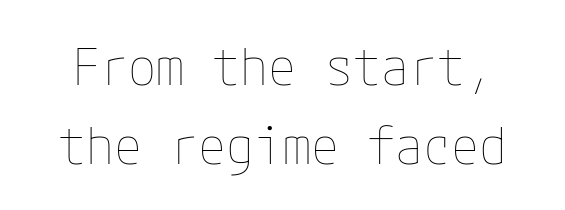
The image shows 51 px thin type, upright; set normal line spacing (1.54x), normal letter spacing, not underlined; low stroke contrast and a medium x-height.
